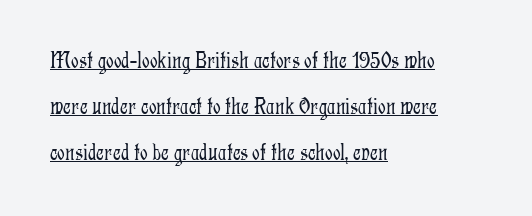
Q: Is the text bold? A: No.
Q: Is the text italic (slanted)? A: No, it is upright.
Q: Is the text underlined? A: Yes.
Q: How is the paragraph aligned? A: Left-aligned.
Q: Is the spacing between letters normal or unusually wide? A: Normal.
Q: Is the spacing between lines tight, normal or loose? A: Loose.
